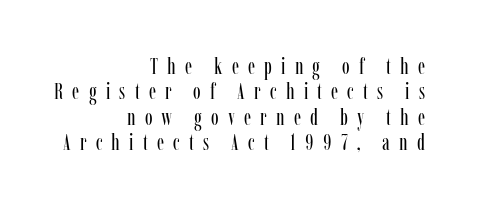
The image shows 23 px text type, upright; set right-aligned, tight line spacing (1.1x), unusually wide letter spacing (+0.4 em), not underlined.
